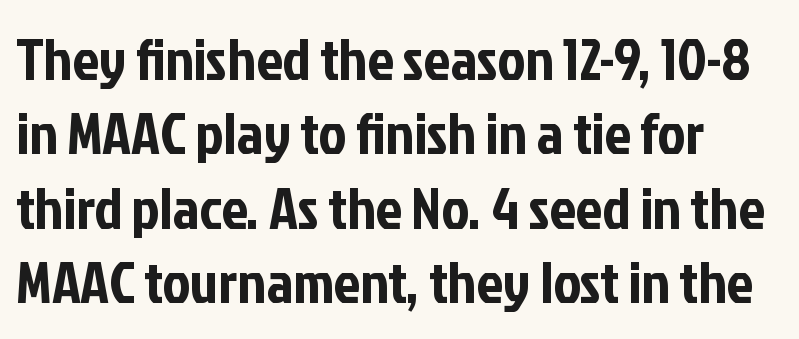
The image shows 59 px condensed sans-serif type, upright; set left-aligned, normal line spacing (1.26x), normal letter spacing, not underlined; low stroke contrast and a medium x-height.
